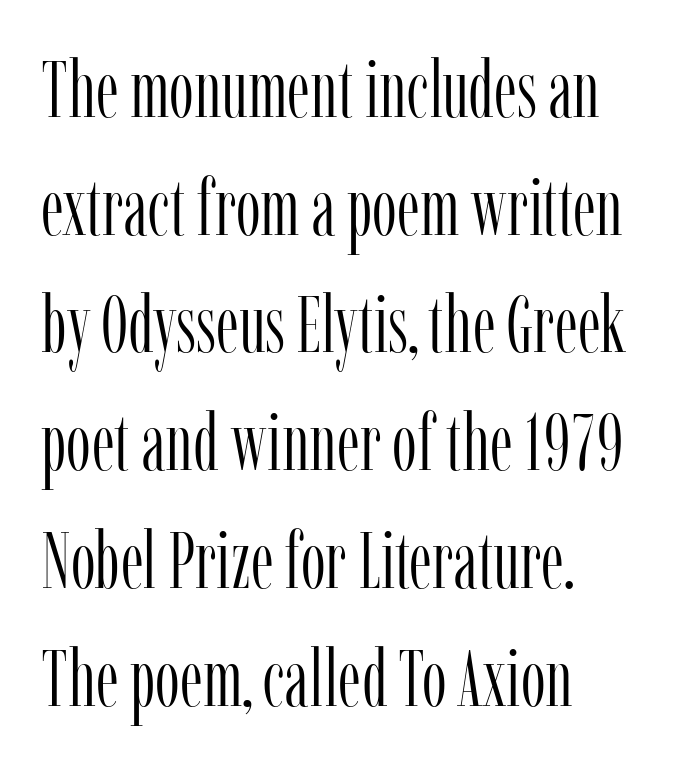
{"serif": "yes", "italic": "no", "bold": "no", "weight": "light", "width": "condensed", "stroke_contrast": "low", "x_height": "medium", "monospaced": "no", "underline": "no", "align": "left", "line_spacing": "normal", "line_spacing_ratio": 1.49, "letter_spacing": "normal", "letter_spacing_em": 0.0, "glyph_px": 79}
